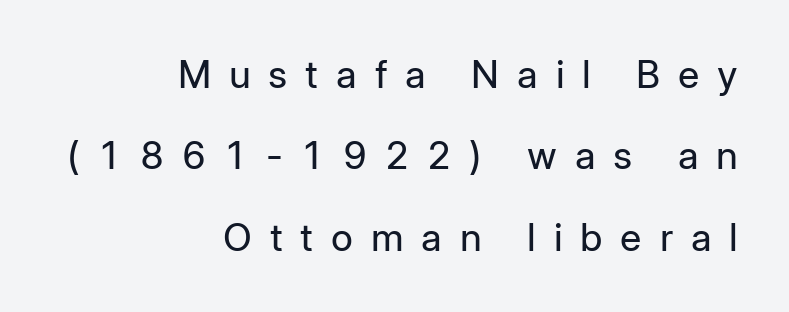
Q: Is the text bold? A: No.
Q: Is the text italic (slanted)? A: No, it is upright.
Q: Is the typeface a serif or a sans-serif typeface? A: Sans-serif.
Q: Is the text underlined? A: No.
Q: How is the paragraph aligned? A: Right-aligned.
Q: Is the spacing between letters normal or unusually wide? A: Unusually wide.
Q: Is the spacing between lines tight, normal or loose? A: Loose.
Q: Width (condensed, normal, or wide)? A: Normal.
Q: Stroke contrast? A: Low.
Q: x-height? A: Medium.
Q: Monospaced? A: No.
